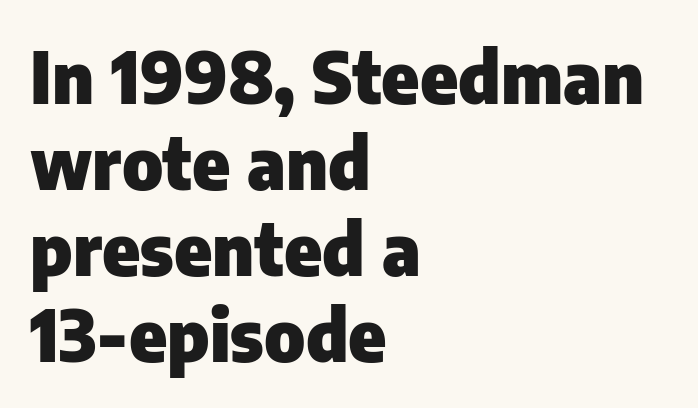
{"serif": "no", "italic": "no", "bold": "yes", "weight": "heavy", "width": "normal", "stroke_contrast": "low", "x_height": "medium", "monospaced": "no", "underline": "no", "align": "left", "line_spacing_ratio": 1.21, "letter_spacing": "normal", "letter_spacing_em": 0.0, "glyph_px": 71}
